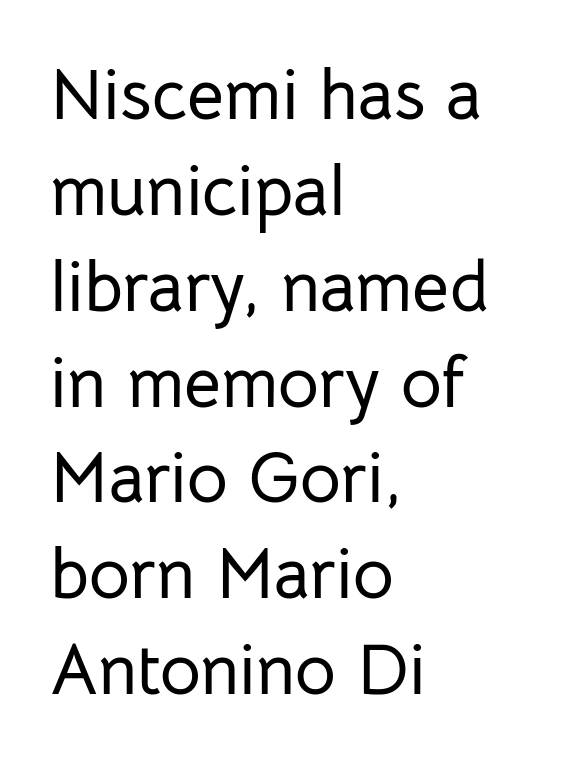
Looks like regular typesetting: each glyph gets only the width it needs. Type style note: lacks serifs. Underline: absent. Each line starts at the same left margin while the right side varies. The block of text has a typical density, with ordinary space between rows. The rendering keeps characters at their native spacing.
